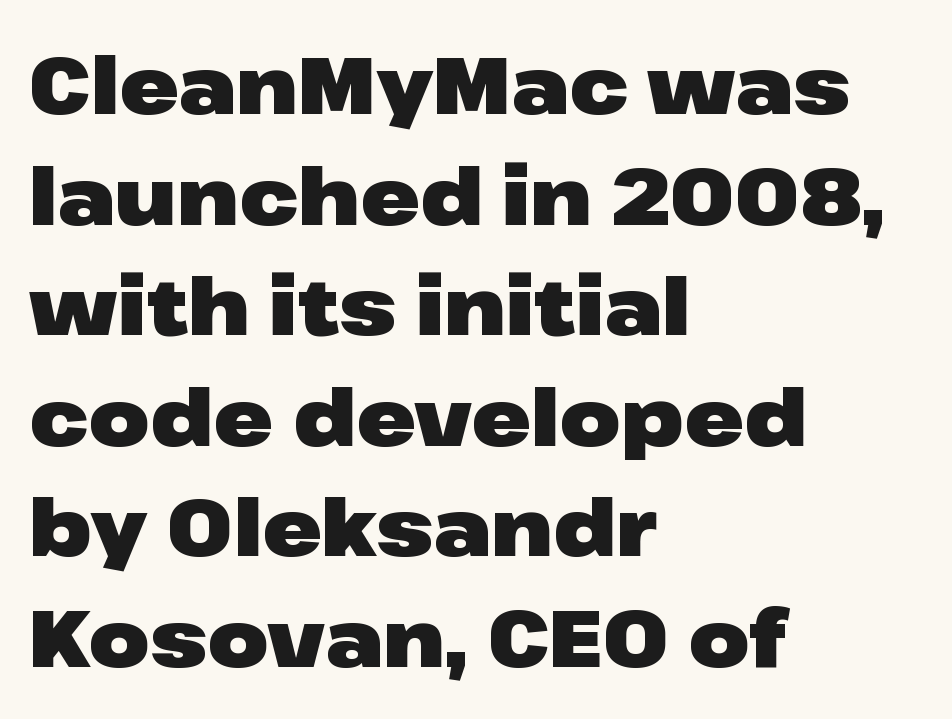
Type style note: lacks serifs. Note the varied advance widths — an 'i' is clearly narrower than an 'm'. Horizontally, the lines are justified to the leading edge only. Rule under the text: the space is simply empty. Is there much room between lines? A standard amount, neither cramped nor airy.
